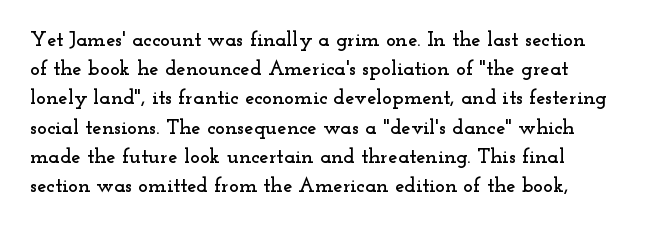
The image shows 21 px text type, upright; set normal line spacing (1.39x), normal letter spacing, not underlined.
